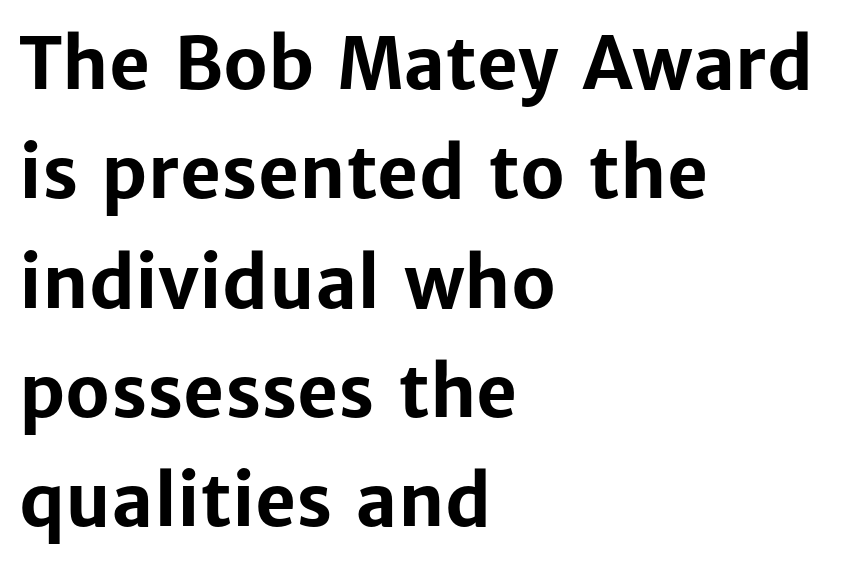
Glyph-to-glyph distance matches everyday printed text. Layout note: lines flush left. Typographically, this falls in the sans-serif category. The rows are spaced the way most documents space them. Each letter keeps its own natural width here, so spacing adapts to shape. Plenty of ink on the page — the face is bold.
